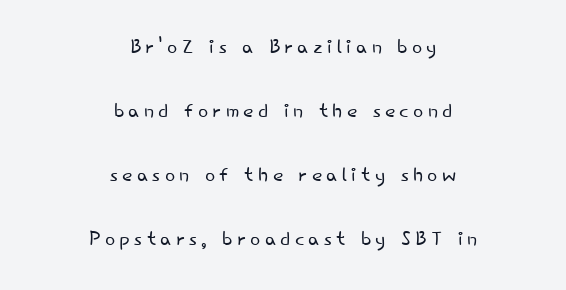
The image shows 27 px text type, upright; set centered, loose line spacing (2.37x), not underlined.
